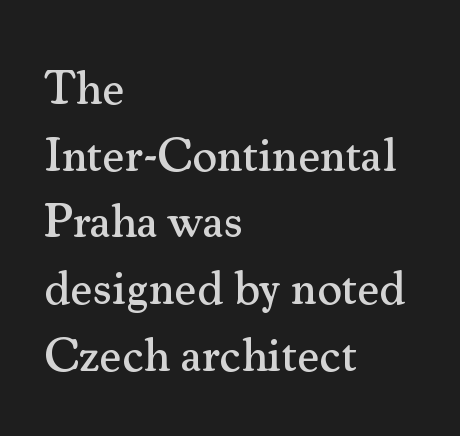
The image shows 48 px serif type, upright; set left-aligned, normal line spacing (1.39x), normal letter spacing, not underlined; medium stroke contrast and a small x-height.
